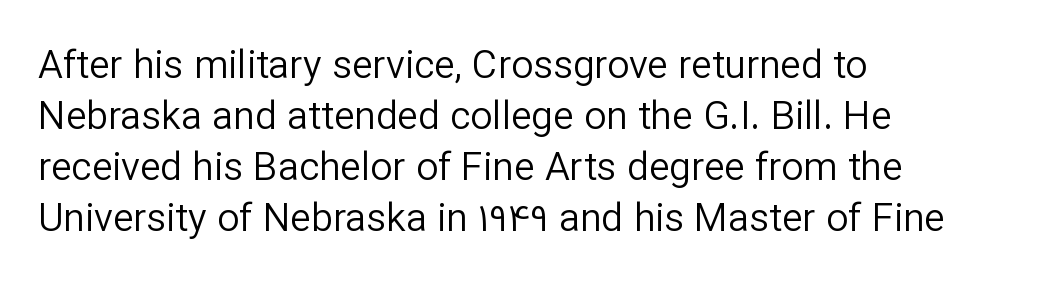
{"serif": "no", "italic": "no", "bold": "no", "weight": "regular", "width": "normal", "stroke_contrast": "low", "x_height": "medium", "monospaced": "no", "underline": "no", "align": "left", "line_spacing": "normal", "line_spacing_ratio": 1.31, "letter_spacing": "normal", "letter_spacing_em": 0.0, "glyph_px": 39}
